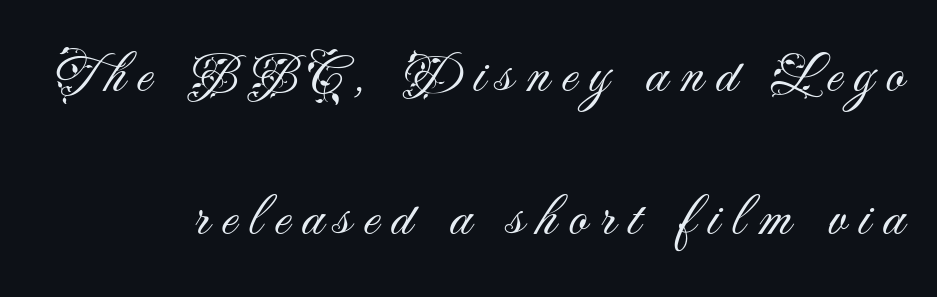
{"serif": "no", "bold": "no", "weight": "light", "width": "normal", "stroke_contrast": "medium", "x_height": "small", "monospaced": "no", "underline": "no", "line_spacing": "loose", "line_spacing_ratio": 2.47, "letter_spacing": "wide", "letter_spacing_em": 0.21, "glyph_px": 58}
